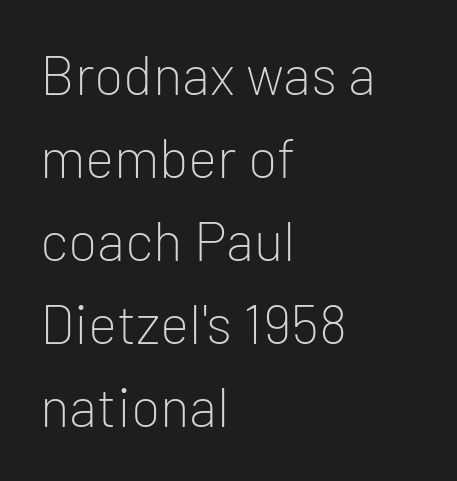
Q: Is the text bold? A: No.
Q: Is the text italic (slanted)? A: No, it is upright.
Q: Is the typeface a serif or a sans-serif typeface? A: Sans-serif.
Q: Is the text underlined? A: No.
Q: How is the paragraph aligned? A: Left-aligned.
Q: Is the spacing between letters normal or unusually wide? A: Normal.
Q: Is the spacing between lines tight, normal or loose? A: Normal.
Q: Width (condensed, normal, or wide)? A: Normal.
Q: Stroke contrast? A: Low.
Q: x-height? A: Medium.
Q: Monospaced? A: No.
